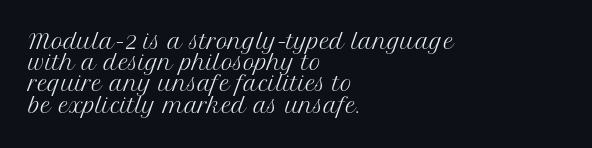
The image shows 20 px text type; set left-aligned, tight line spacing (1.06x), normal letter spacing, not underlined.
